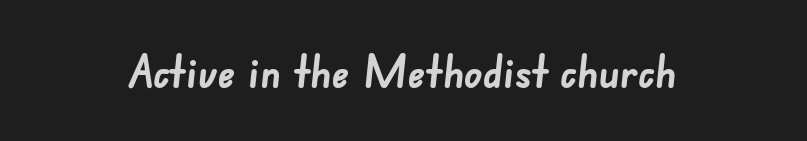
{"serif": "no", "bold": "yes", "weight": "semibold", "width": "normal", "stroke_contrast": "low", "x_height": "small", "monospaced": "no", "underline": "no", "letter_spacing": "normal", "letter_spacing_em": 0.0, "glyph_px": 45}
